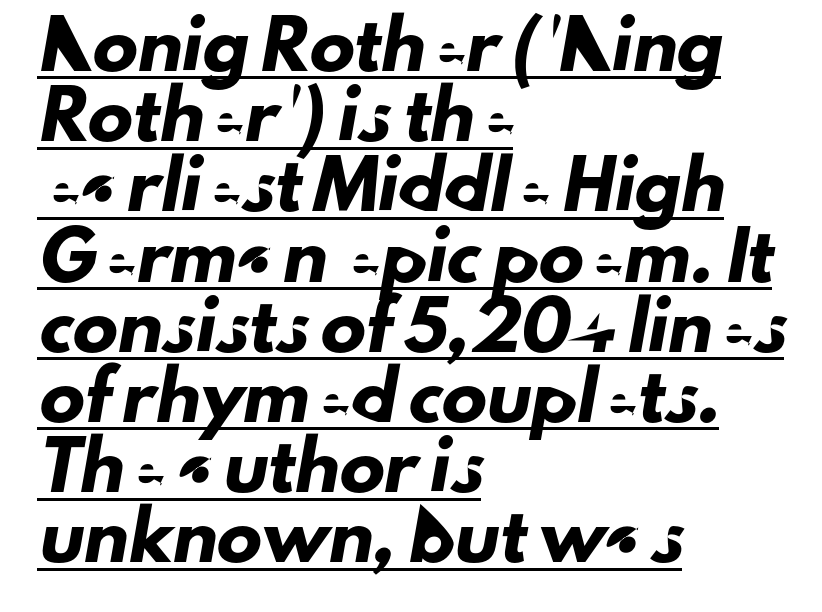
Letter spacing: default. Each line of the rendering has a horizontal stroke beneath the glyphs. How would I describe the line gaps? Plain and ordinary. The passage shown is typeset with a sans-serif family.
